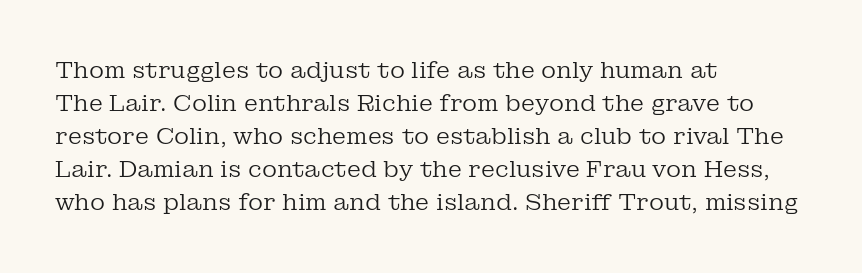
{"italic": "no", "bold": "no", "underline": "no", "align": "left", "line_spacing": "normal", "line_spacing_ratio": 1.44, "letter_spacing": "normal", "letter_spacing_em": 0.0, "glyph_px": 23}
